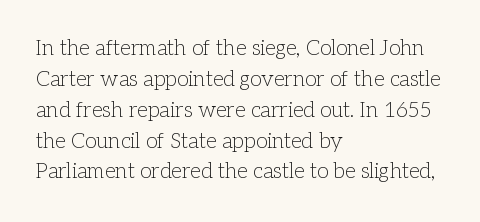
The image shows 21 px text type, upright; set left-aligned, normal line spacing (1.47x), normal letter spacing, not underlined.
